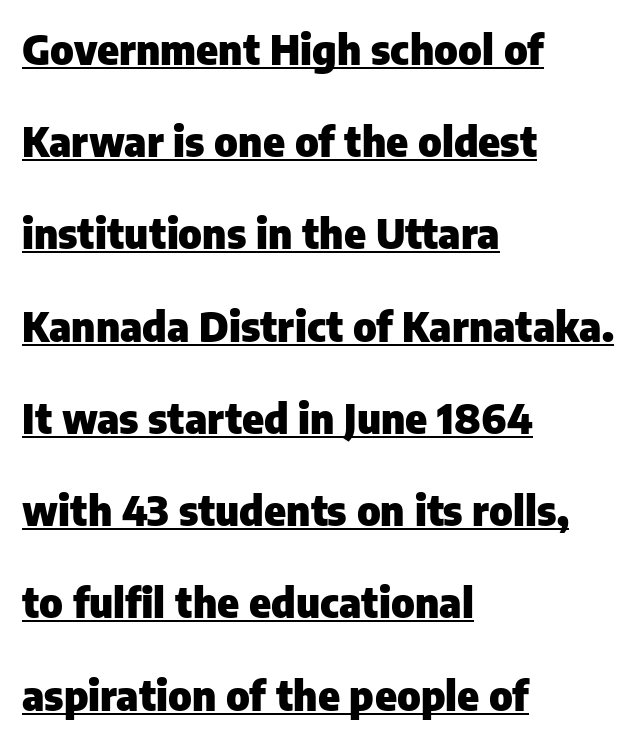
The image shows 41 px heavy sans-serif type, upright; set left-aligned, loose line spacing (2.25x), normal letter spacing, underlined; low stroke contrast and a medium x-height.
